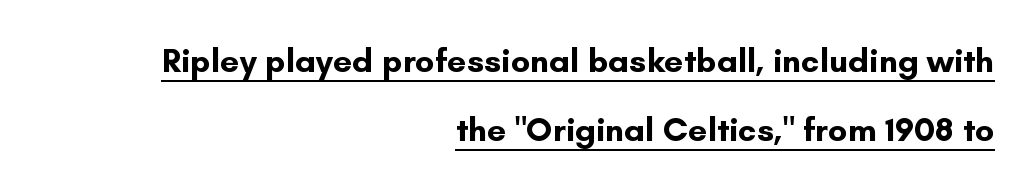
Q: Is the text bold? A: Yes.
Q: Is the text italic (slanted)? A: No, it is upright.
Q: Is the typeface a serif or a sans-serif typeface? A: Sans-serif.
Q: Is the text underlined? A: Yes.
Q: How is the paragraph aligned? A: Right-aligned.
Q: Is the spacing between letters normal or unusually wide? A: Normal.
Q: Is the spacing between lines tight, normal or loose? A: Loose.
Q: Width (condensed, normal, or wide)? A: Normal.
Q: Stroke contrast? A: Low.
Q: x-height? A: Small.
Q: Monospaced? A: No.
